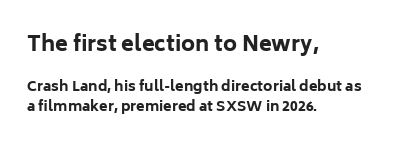
{"italic": "no", "bold": "yes", "underline": "no", "align": "left", "line_spacing": "normal", "line_spacing_ratio": 1.47, "letter_spacing": "normal", "letter_spacing_em": 0.0, "larger_block": "first", "size_ratio": 1.5, "glyph_px": 21}
